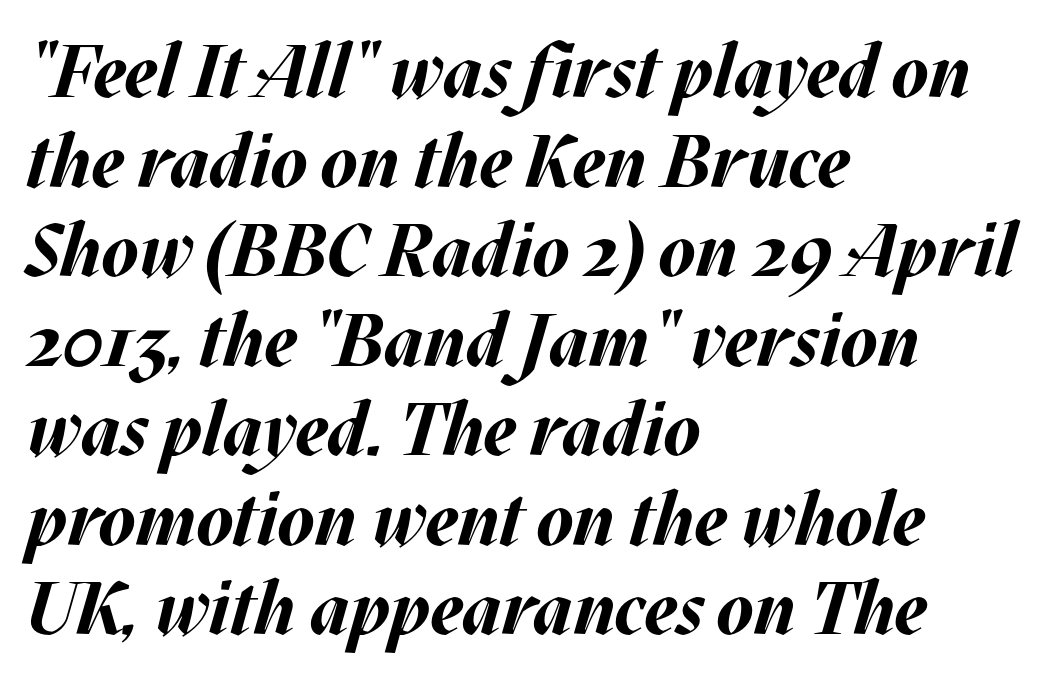
The image shows 74 px bold type, italic (leaning right); set left-aligned, line spacing 1.21x, normal letter spacing, not underlined; medium stroke contrast and a large x-height.
